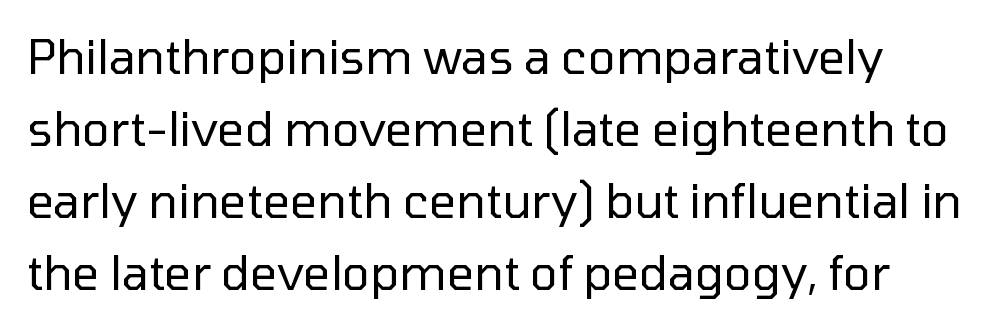
{"serif": "no", "italic": "no", "bold": "no", "weight": "regular", "width": "normal", "stroke_contrast": "low", "x_height": "medium", "monospaced": "no", "underline": "no", "line_spacing": "normal", "line_spacing_ratio": 1.53, "letter_spacing": "normal", "letter_spacing_em": 0.0, "glyph_px": 47}
